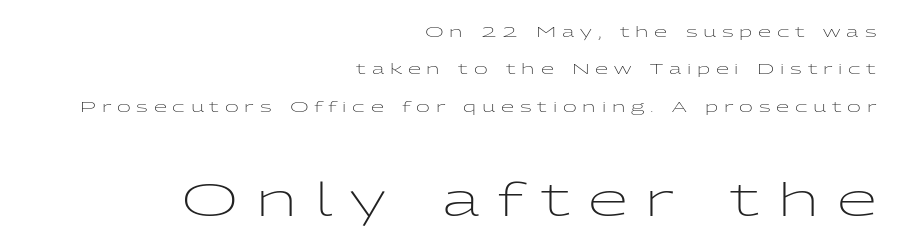
{"serif": "no", "italic": "no", "bold": "no", "weight": "light", "width": "wide", "stroke_contrast": "low", "x_height": "medium", "monospaced": "no", "underline": "no", "align": "right", "line_spacing": "loose", "line_spacing_ratio": 2.49, "letter_spacing": "wide", "letter_spacing_em": 0.39, "larger_block": "second", "size_ratio": 3.07, "glyph_px": 46}
